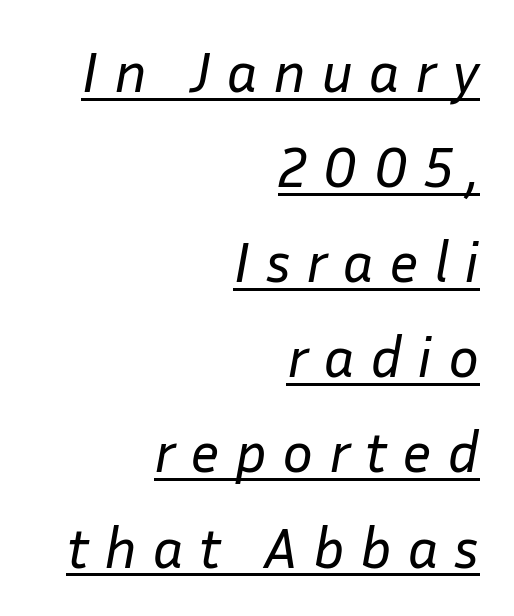
No chunkiness to these letters — they're not bold. The type is letterspaced generously, with wide tracking. A typesetter would call this proportional, since set widths differ per character. The paragraph has a hard right edge and a soft left edge. Underlining? Definitely there.
